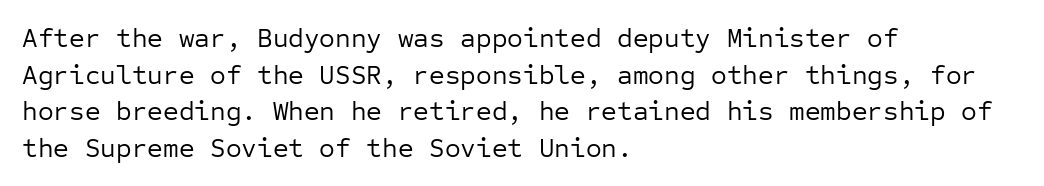
{"italic": "no", "bold": "no", "underline": "no", "align": "left", "line_spacing": "normal", "line_spacing_ratio": 1.36, "letter_spacing": "normal", "letter_spacing_em": 0.0, "glyph_px": 27}
